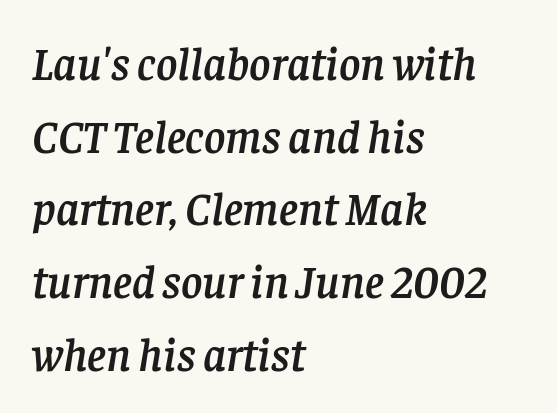
The image shows 46 px serif type, italic (leaning right); set left-aligned, normal line spacing (1.58x), normal letter spacing, not underlined; low stroke contrast and a large x-height.
